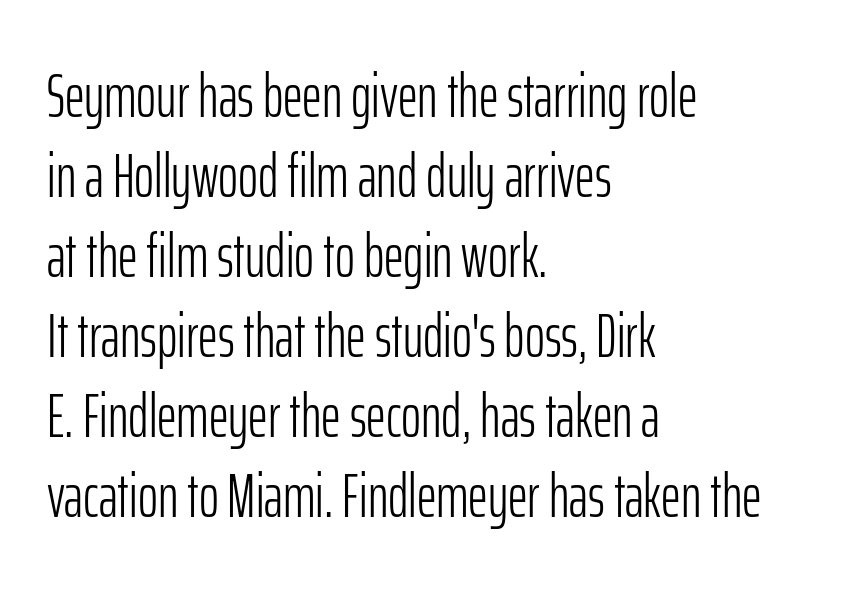
Each new line begins a customary step beneath the previous one. I'd call this a sans setting — the letters go barefoot. The zone under the glyphs is completely vacant. A typesetter would call this proportional, since set widths differ per character. Heaviness? Minimal to ordinary, like unemphasized prose. Typeset ragged right — the left edge is the straight one.
